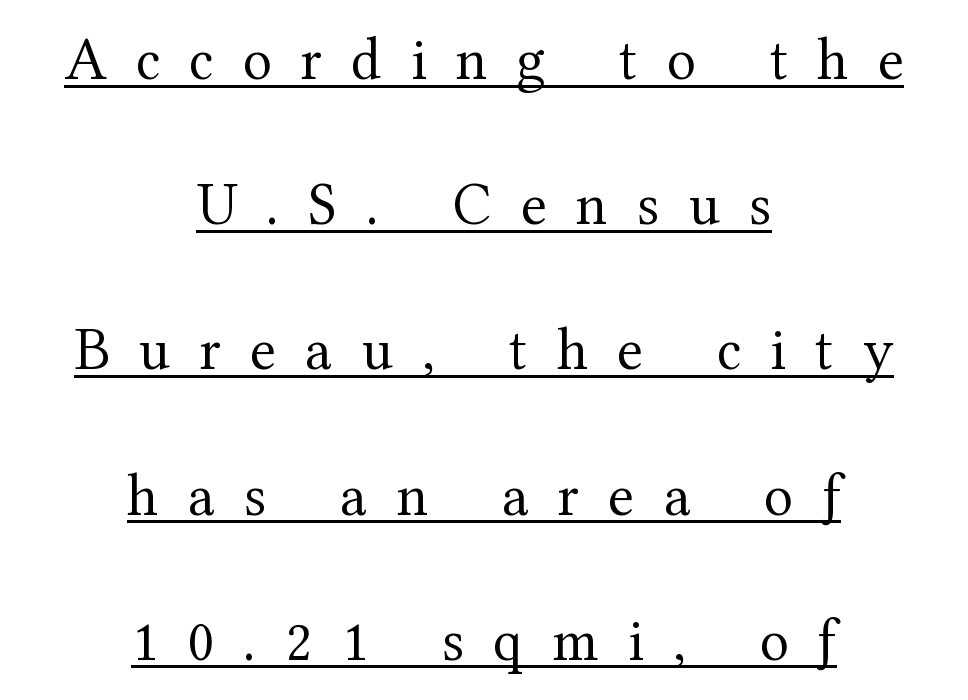
The image shows 60 px regular-weight serif type, upright; set centered, loose line spacing (2.42x), unusually wide letter spacing (+0.49 em), underlined; medium stroke contrast and a medium x-height.
